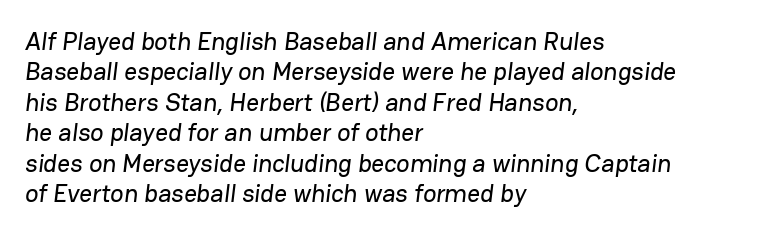
Caption: standard tracking, unaltered. Layout note: lines flush left. Beneath every word, the page is bare.
